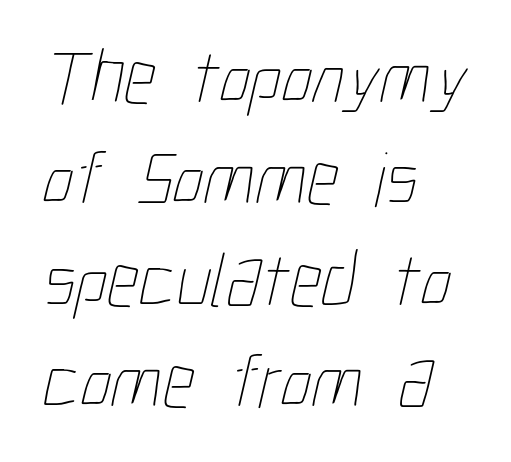
{"bold": "no", "weight": "thin", "width": "condensed", "stroke_contrast": "low", "x_height": "medium", "monospaced": "no", "underline": "no", "align": "left", "line_spacing": "normal", "line_spacing_ratio": 1.3, "letter_spacing": "normal", "letter_spacing_em": 0.0, "glyph_px": 78}
